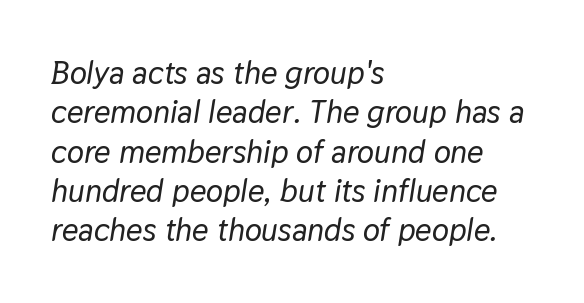
Posture: slanted. The passage is arranged the way most books set body copy — flush left. A clean baseline with only descenders dipping below it. Note the varied advance widths — an 'i' is clearly narrower than an 'm'. The type is set solid horizontally, with unmodified tracking.
